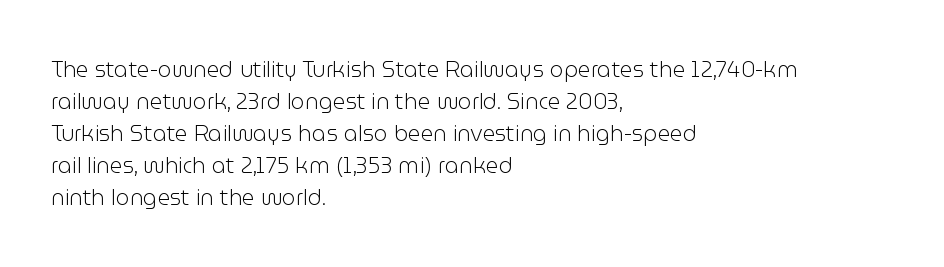
The image shows 22 px text type, upright; set left-aligned, normal line spacing (1.46x), normal letter spacing, not underlined.
